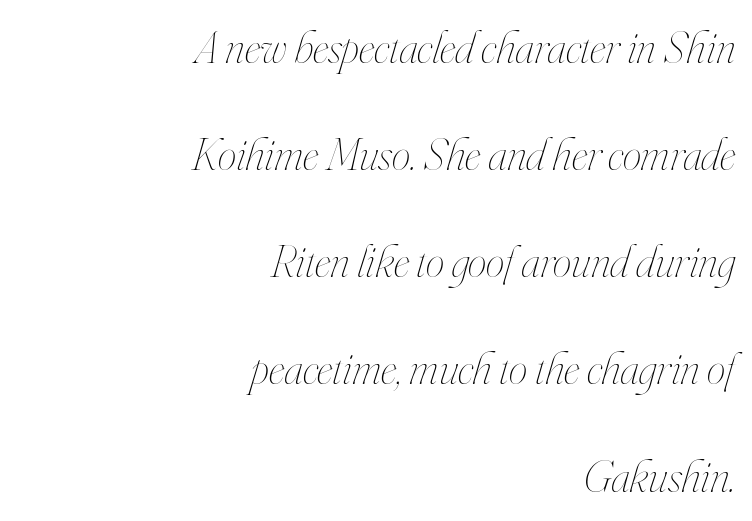
The image shows 47 px thin, condensed type, italic (leaning right); set right-aligned, loose line spacing (2.28x), normal letter spacing, not underlined; high stroke contrast and a small x-height.
